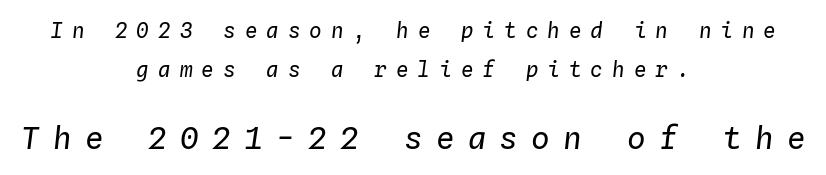
Q: Is the text bold? A: No.
Q: Is the text italic (slanted)? A: Yes, it leans right by about 4 degrees.
Q: Is the text underlined? A: No.
Q: How is the paragraph aligned? A: Centered.
Q: Is the spacing between letters normal or unusually wide? A: Unusually wide.
Q: Which block of text is set in a larger size, the first (top) or the second (bottom)? A: The second (bottom) one.
Q: Width (condensed, normal, or wide)? A: Normal.
Q: Stroke contrast? A: Low.
Q: x-height? A: Medium.
Q: Monospaced? A: Yes.
